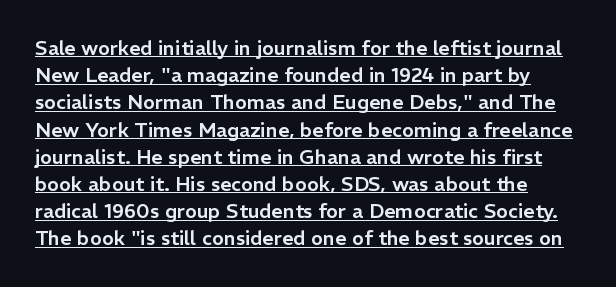
Caption: standard tracking, unaltered. Notice how a bar underscores the lettering throughout. If you measured baseline to baseline, you'd find a middling distance. Every stem runs plumb, perpendicular to the baseline.
